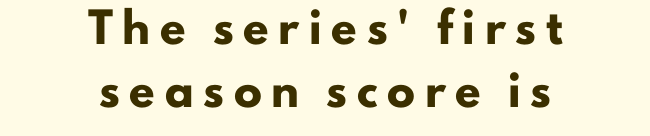
{"serif": "no", "italic": "no", "bold": "yes", "weight": "heavy", "width": "normal", "stroke_contrast": "low", "x_height": "small", "monospaced": "no", "underline": "no", "align": "center", "line_spacing": "loose", "line_spacing_ratio": 2.26, "letter_spacing": "wide", "letter_spacing_em": 0.35, "glyph_px": 28}
